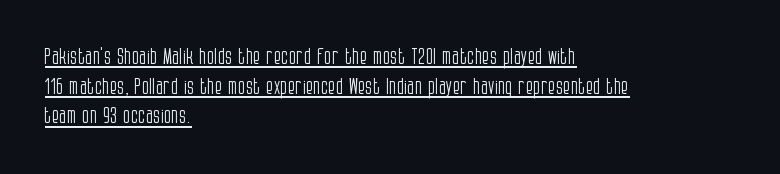
Q: Is the text bold? A: No.
Q: Is the text italic (slanted)? A: No, it is upright.
Q: Is the text underlined? A: Yes.
Q: How is the paragraph aligned? A: Left-aligned.
Q: Is the spacing between letters normal or unusually wide? A: Normal.
Q: Is the spacing between lines tight, normal or loose? A: Normal.
